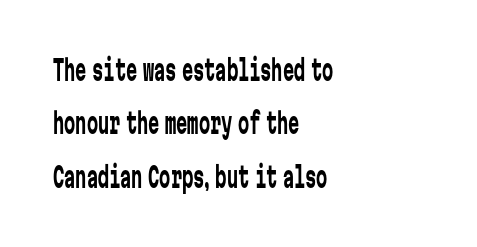
Q: Is the text bold? A: No.
Q: Is the text italic (slanted)? A: No, it is upright.
Q: Is the typeface a serif or a sans-serif typeface? A: Sans-serif.
Q: Is the text underlined? A: No.
Q: How is the paragraph aligned? A: Left-aligned.
Q: Is the spacing between letters normal or unusually wide? A: Normal.
Q: Is the spacing between lines tight, normal or loose? A: Loose.
Q: Width (condensed, normal, or wide)? A: Condensed.
Q: Stroke contrast? A: Low.
Q: x-height? A: Medium.
Q: Monospaced? A: Yes.
